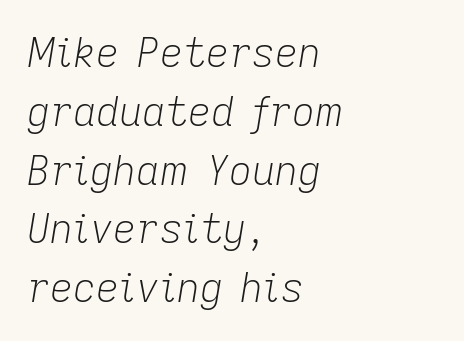
The string is rendered with underlining switched off. Left-aligned paragraph, ragged on the right. Notice how descenders clear the ascenders below comfortably — that's standard leading. Is the letter spacing exaggerated? No — it looks like the ordinary default.
